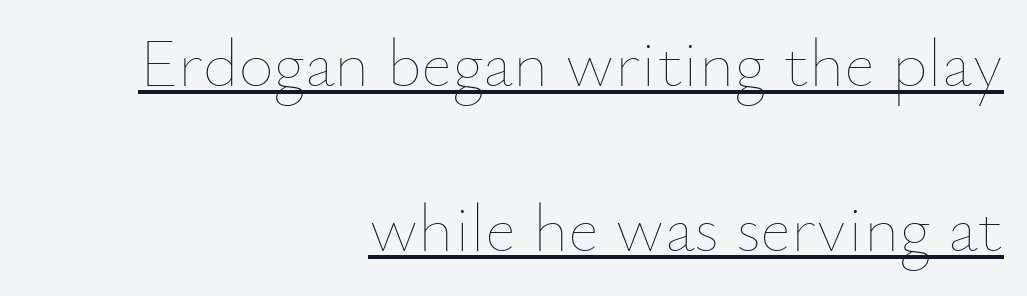
Q: Is the text bold? A: No.
Q: Is the text italic (slanted)? A: No, it is upright.
Q: Is the text underlined? A: Yes.
Q: How is the paragraph aligned? A: Right-aligned.
Q: Is the spacing between letters normal or unusually wide? A: Normal.
Q: Is the spacing between lines tight, normal or loose? A: Loose.
Q: Width (condensed, normal, or wide)? A: Normal.
Q: Stroke contrast? A: Low.
Q: x-height? A: Small.
Q: Monospaced? A: No.
